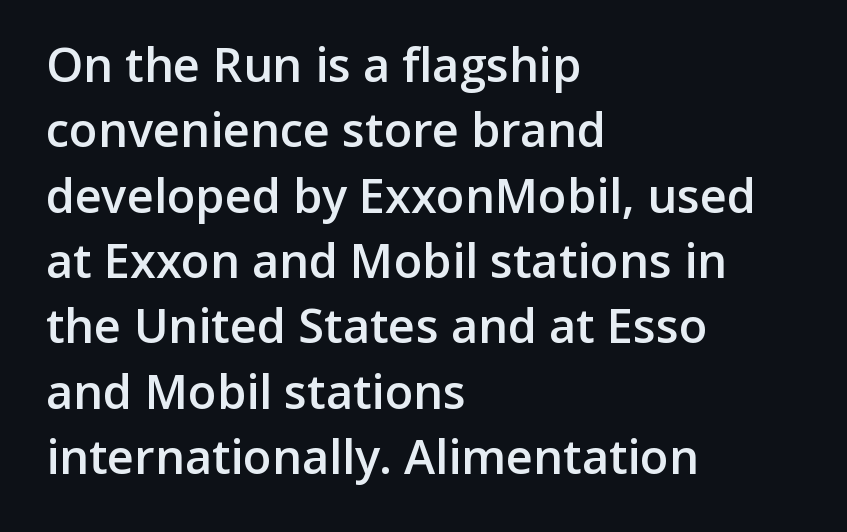
{"serif": "no", "italic": "no", "bold": "semi", "weight": "semibold", "width": "normal", "stroke_contrast": "low", "x_height": "medium", "monospaced": "no", "underline": "no", "align": "left", "line_spacing": "normal", "line_spacing_ratio": 1.39, "letter_spacing": "normal", "letter_spacing_em": 0.0, "glyph_px": 47}
